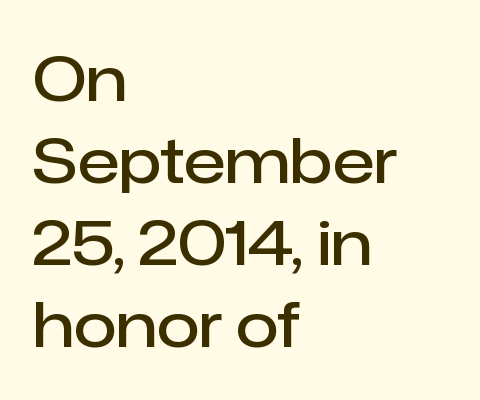
Serifs: no, the terminals of the letterforms are clean. In terms of posture, this sample is upright. Is the block centered? No — it sits flush against the left margin. In terms of leading, this rendering sits right in the middle.
